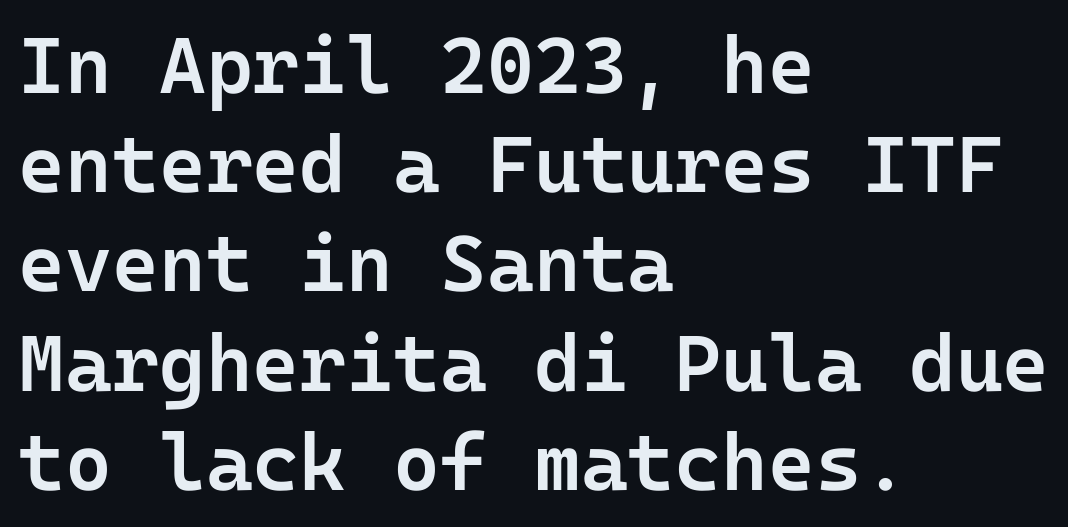
These lines keep a tight, regular rhythm from letter to letter. The designer went with a sans here, leaving each stem footless. Italic: no, the glyphs are upright roman. Clear beneath every line of the passage.
